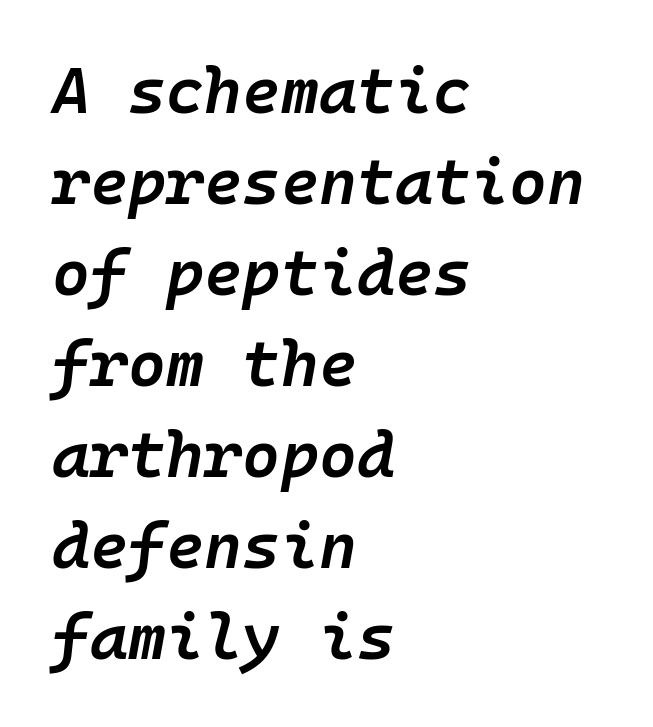
Q: Is the text bold? A: Semi-bold.
Q: Is the text italic (slanted)? A: Yes, it leans right by about 10 degrees.
Q: Is the text underlined? A: No.
Q: How is the paragraph aligned? A: Left-aligned.
Q: Is the spacing between letters normal or unusually wide? A: Normal.
Q: Is the spacing between lines tight, normal or loose? A: Normal.
Q: Width (condensed, normal, or wide)? A: Normal.
Q: Stroke contrast? A: Low.
Q: x-height? A: Medium.
Q: Monospaced? A: Yes.
